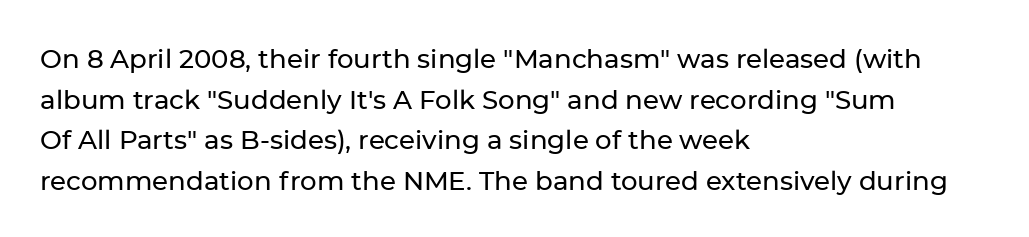
{"italic": "no", "underline": "no", "align": "left", "line_spacing": "normal", "line_spacing_ratio": 1.56, "letter_spacing": "normal", "letter_spacing_em": 0.0, "glyph_px": 26}
